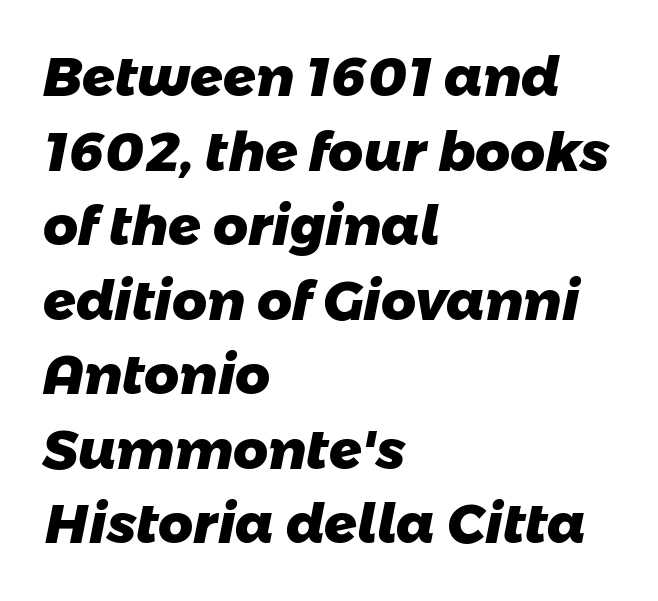
Q: Is the text bold? A: Yes.
Q: Is the typeface a serif or a sans-serif typeface? A: Sans-serif.
Q: Is the text underlined? A: No.
Q: How is the paragraph aligned? A: Left-aligned.
Q: Is the spacing between letters normal or unusually wide? A: Normal.
Q: Is the spacing between lines tight, normal or loose? A: Normal.
Q: Width (condensed, normal, or wide)? A: Normal.
Q: Stroke contrast? A: Low.
Q: x-height? A: Medium.
Q: Monospaced? A: No.
